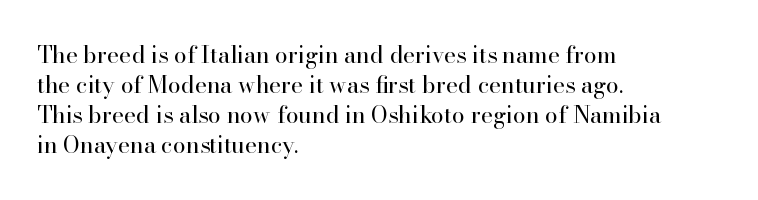
Q: Is the text bold? A: No.
Q: Is the text italic (slanted)? A: No, it is upright.
Q: Is the text underlined? A: No.
Q: How is the paragraph aligned? A: Left-aligned.
Q: Is the spacing between letters normal or unusually wide? A: Normal.
Q: Is the spacing between lines tight, normal or loose? A: Normal.
